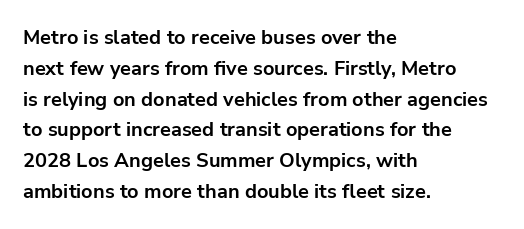
The image shows 20 px bold type, upright; set left-aligned, normal line spacing (1.54x), normal letter spacing, not underlined.
